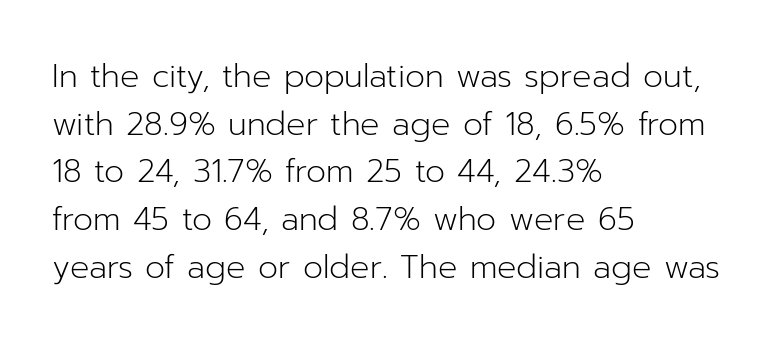
The image shows 32 px light sans-serif type, upright; set left-aligned, normal line spacing (1.49x), normal letter spacing, not underlined; low stroke contrast and a medium x-height.
